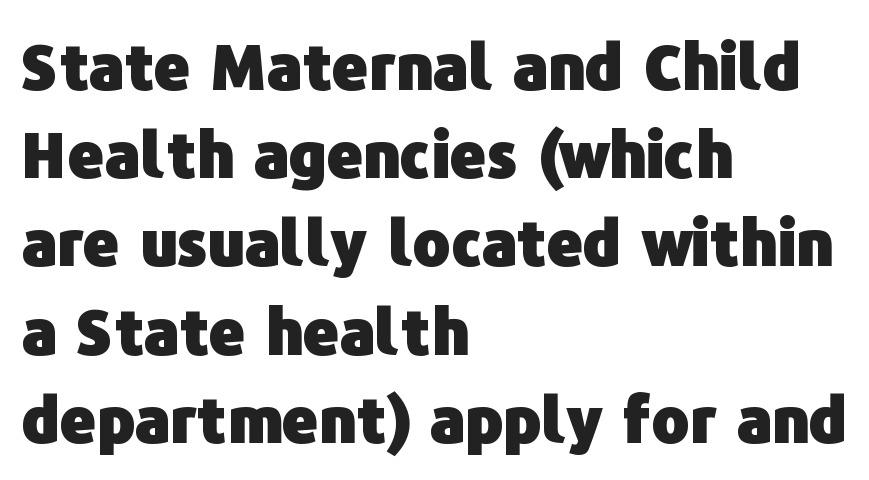
Q: Is the text bold? A: Yes.
Q: Is the text italic (slanted)? A: No, it is upright.
Q: Is the typeface a serif or a sans-serif typeface? A: Sans-serif.
Q: Is the text underlined? A: No.
Q: How is the paragraph aligned? A: Left-aligned.
Q: Is the spacing between letters normal or unusually wide? A: Normal.
Q: Is the spacing between lines tight, normal or loose? A: Normal.
Q: Width (condensed, normal, or wide)? A: Normal.
Q: Stroke contrast? A: Low.
Q: x-height? A: Medium.
Q: Monospaced? A: No.
